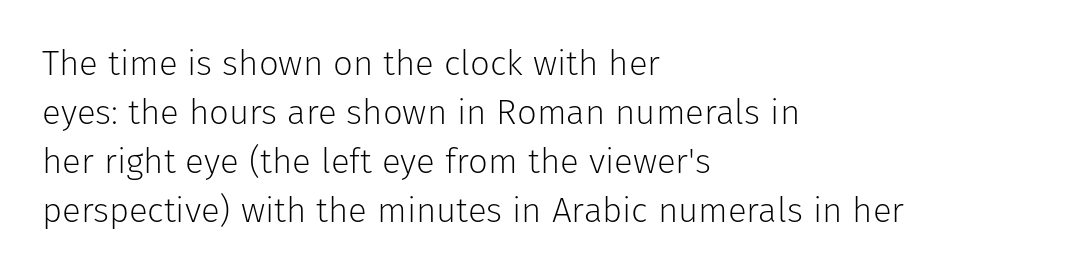
Plain, unruled lines of type. Weight class: somewhere from thin through regular. A typesetter would call this leading conventional body-copy spacing. The rendering shows plain stroke endings on the letterforms — a sans-serif design.
